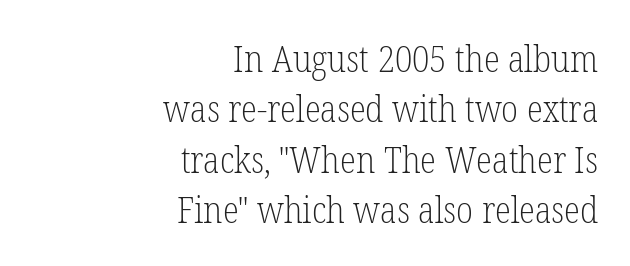
Regular leading. Does the type have serifs? Yes, each stem ends in a small foot. Here the designer chose a conventional face with non-uniform glyph widths. Ordinary non-slanted type is in use. The typesetting does not lean heavy: it is not bold. The face used here is rendered with its standard letterfit.
